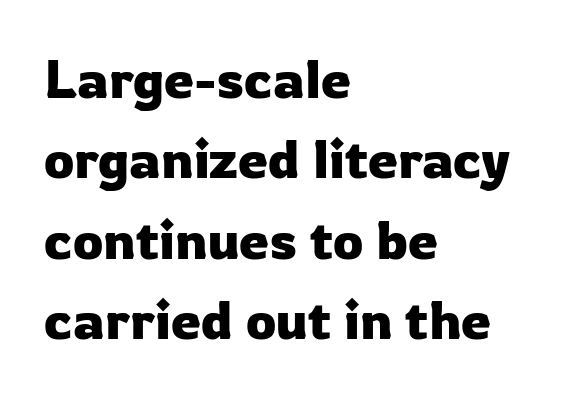
Anything drawn beneath the words? Only blank space. The letters advance in unequal steps, a hallmark of proportional type. This rendering employs a face without finishing strokes, i.e., a sans-serif. This block has exactly the height ordinary leading produces.
